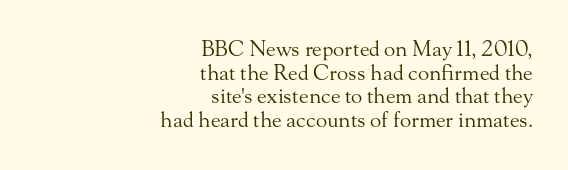
The image shows 21 px text type, upright; set right-aligned, tight line spacing (1.13x), normal letter spacing, not underlined.
